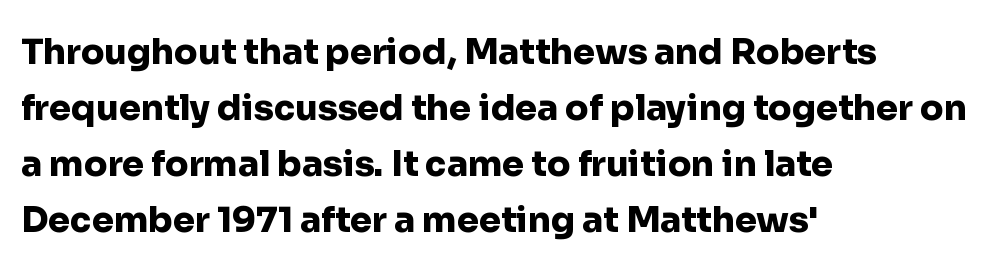
The image shows 35 px heavy sans-serif type, upright; set left-aligned, normal line spacing (1.6x), normal letter spacing, not underlined; low stroke contrast and a medium x-height.
